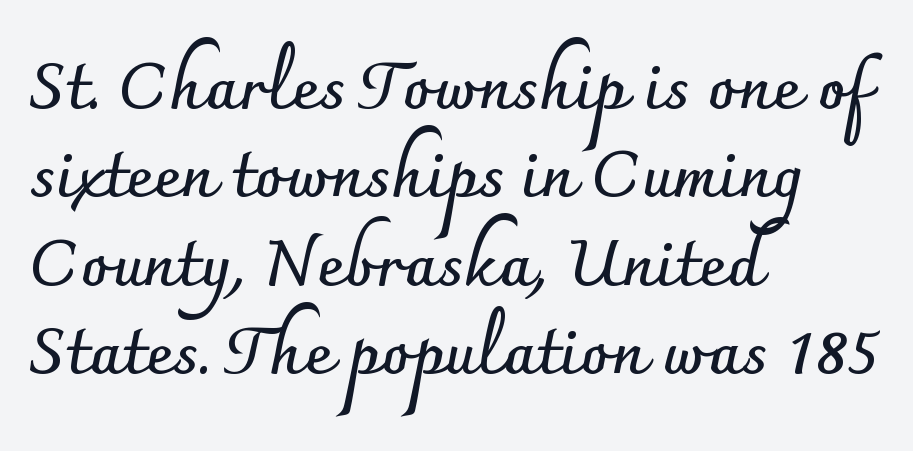
Q: Is the text bold? A: Yes.
Q: Is the text italic (slanted)? A: Yes.
Q: Is the typeface a serif or a sans-serif typeface? A: Sans-serif.
Q: Is the text underlined? A: No.
Q: How is the paragraph aligned? A: Left-aligned.
Q: Is the spacing between letters normal or unusually wide? A: Normal.
Q: Is the spacing between lines tight, normal or loose? A: Normal.
Q: Width (condensed, normal, or wide)? A: Normal.
Q: Stroke contrast? A: Low.
Q: x-height? A: Small.
Q: Monospaced? A: No.
